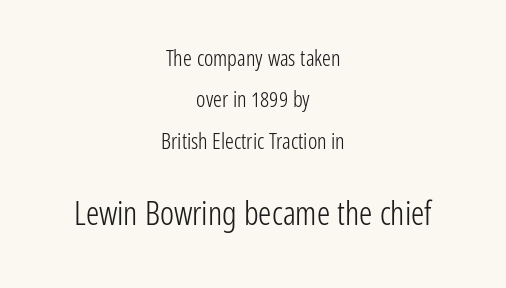
Clear beneath every line of the passage. Layout note: lines centered. Two sizes are in play, and the larger belongs to the second block. The line texture is even and compact thanks to regular tracking. A sans-serif font was chosen for this passage.
